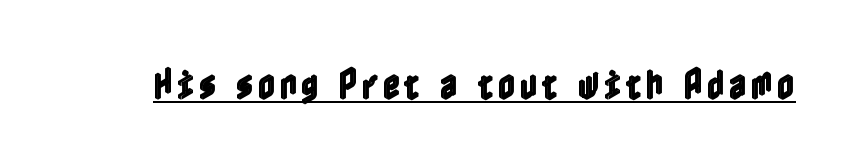
These characters rest on top of a visible drawn line. Designer's note — italics off, roman on.
